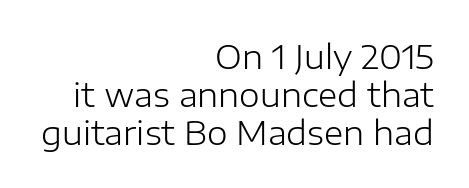
{"serif": "no", "italic": "no", "bold": "no", "weight": "light", "width": "normal", "stroke_contrast": "low", "x_height": "medium", "monospaced": "no", "underline": "no", "align": "right", "line_spacing": "tight", "line_spacing_ratio": 1.15, "letter_spacing": "normal", "letter_spacing_em": 0.0, "glyph_px": 33}
